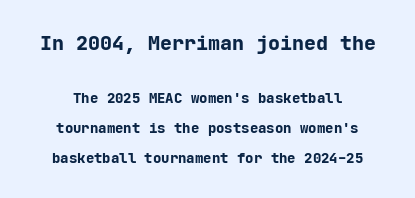
{"italic": "no", "bold": "yes", "underline": "no", "line_spacing": "loose", "line_spacing_ratio": 2.15, "letter_spacing": "normal", "letter_spacing_em": 0.0, "larger_block": "first", "size_ratio": 1.43, "glyph_px": 20}
